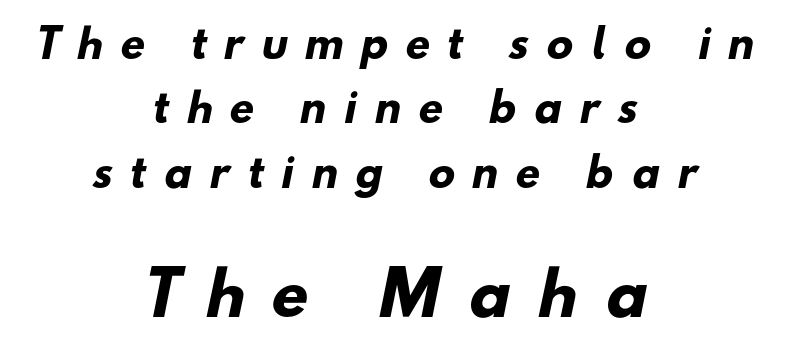
The image shows 59 px heavy sans-serif type; set centered, normal line spacing (1.65x), unusually wide letter spacing (+0.46 em), not underlined; the second (bottom) block is 1.51x larger; low stroke contrast and a small x-height.
